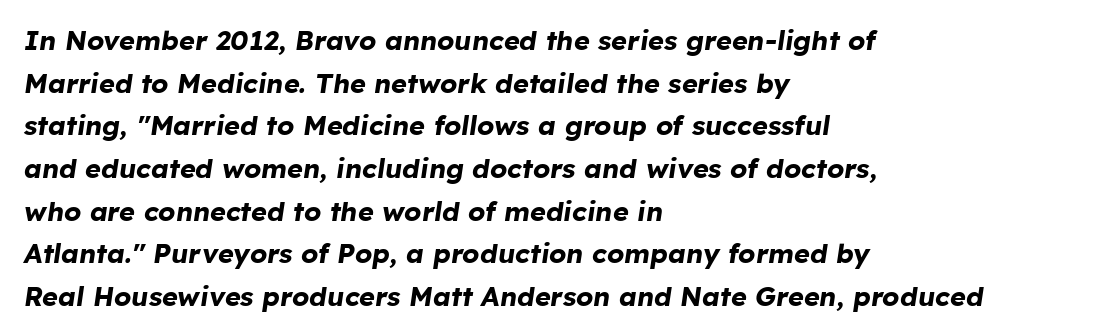
The image shows 27 px bold type, italic (leaning right); set left-aligned, normal line spacing (1.58x), normal letter spacing, not underlined.
